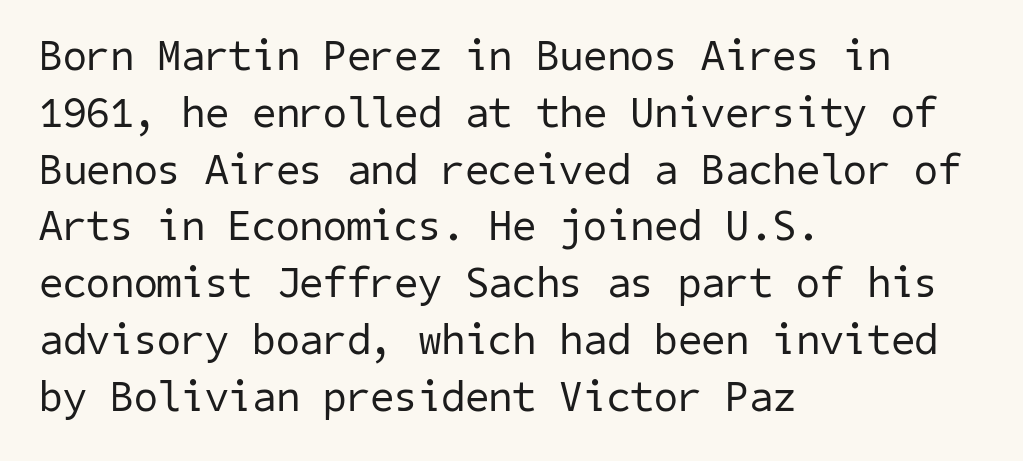
{"serif": "no", "bold": "no", "weight": "regular", "width": "normal", "stroke_contrast": "low", "x_height": "medium", "underline": "no", "align": "left", "line_spacing": "normal", "line_spacing_ratio": 1.32, "letter_spacing": "normal", "letter_spacing_em": 0.0, "glyph_px": 43}
